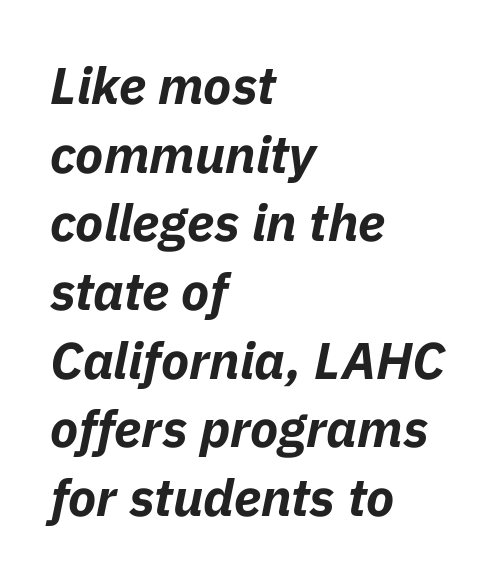
Q: Is the text bold? A: Yes.
Q: Is the text italic (slanted)? A: Yes, it leans right by about 11 degrees.
Q: Is the text underlined? A: No.
Q: How is the paragraph aligned? A: Left-aligned.
Q: Is the spacing between letters normal or unusually wide? A: Normal.
Q: Is the spacing between lines tight, normal or loose? A: Normal.
Q: Width (condensed, normal, or wide)? A: Normal.
Q: Stroke contrast? A: Low.
Q: x-height? A: Medium.
Q: Monospaced? A: No.
